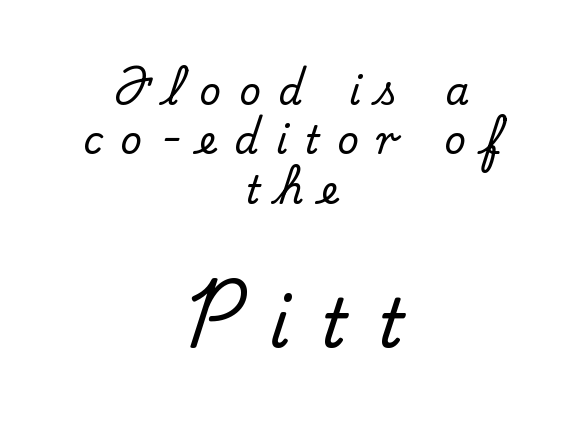
The image shows 67 px serif type; set centered, normal line spacing (1.3x), unusually wide letter spacing (+0.46 em), not underlined; the second (bottom) block is 1.76x larger; medium stroke contrast and a small x-height.
